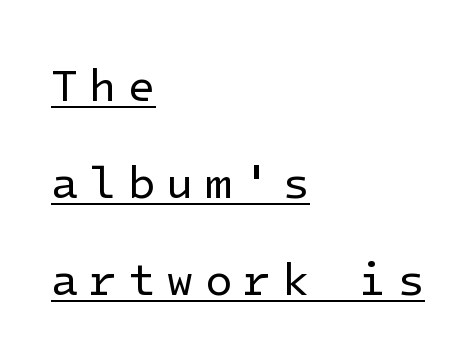
{"serif": "no", "italic": "no", "bold": "no", "weight": "regular", "width": "normal", "stroke_contrast": "low", "x_height": "medium", "underline": "yes", "align": "left", "line_spacing": "loose", "line_spacing_ratio": 2.16, "letter_spacing": "wide", "letter_spacing_em": 0.24, "glyph_px": 45}
